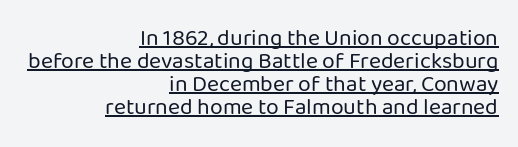
{"italic": "no", "bold": "no", "underline": "yes", "align": "right", "line_spacing": "tight", "line_spacing_ratio": 1.0, "letter_spacing": "normal", "letter_spacing_em": 0.0, "glyph_px": 23}
